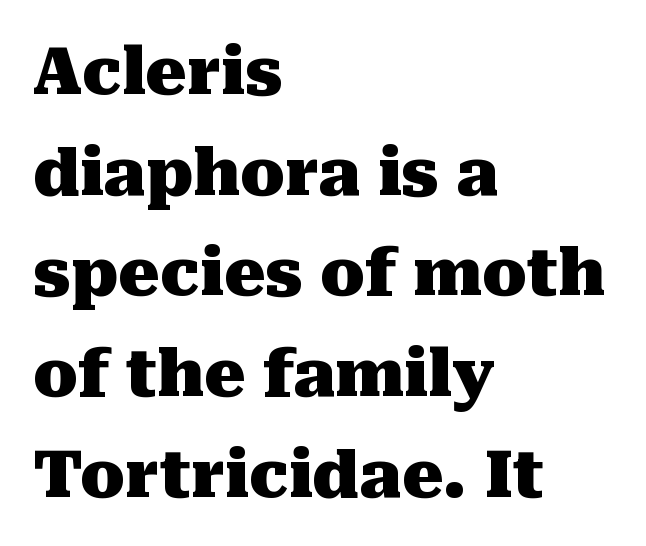
The image shows 65 px heavy serif type, upright; set left-aligned, normal line spacing (1.55x), normal letter spacing, not underlined; medium stroke contrast and a medium x-height.
